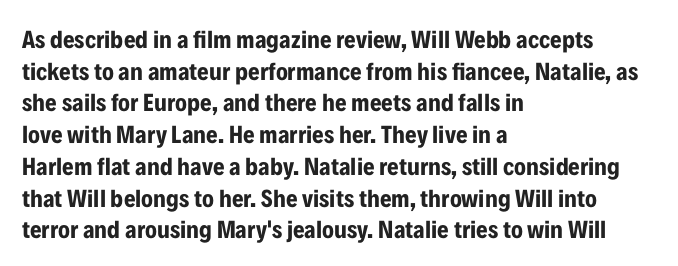
Short and long lines alike share a common starting point at left. The vertical gap from one line to the next is medium. Does the lettering tilt? It doesn't — this is upright. Underline: absent. The tracking reads as untouched default to a designer's eye. Chunky letters — that's bold for sure.
